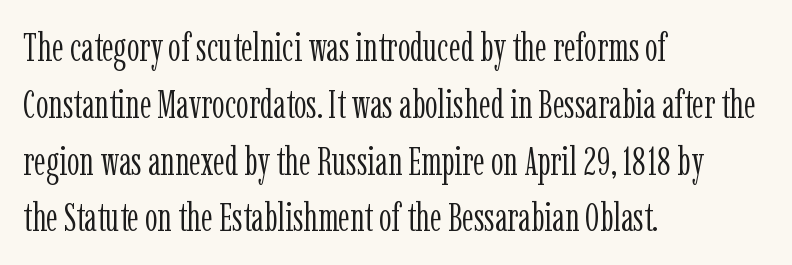
The image shows 40 px light, condensed serif type, upright; set left-aligned, normal line spacing (1.42x), normal letter spacing, not underlined; low stroke contrast and a medium x-height.
